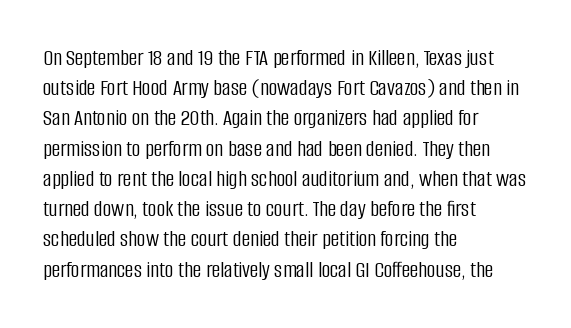
The weight would be labelled regular, book, light, or lighter still. Every stem runs plumb, perpendicular to the baseline. Descender tails drop into unmarked territory. One glance says typical: line gaps are just what's usual.
